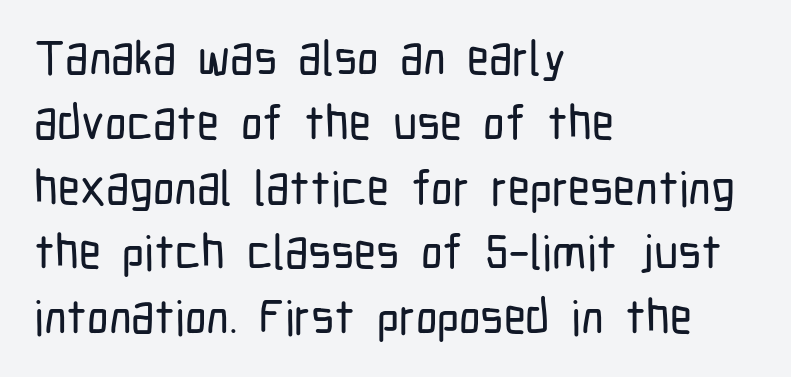
{"serif": "no", "italic": "no", "width": "condensed", "stroke_contrast": "low", "x_height": "medium", "monospaced": "no", "underline": "no", "align": "left", "line_spacing": "normal", "line_spacing_ratio": 1.35, "letter_spacing": "normal", "letter_spacing_em": 0.0, "glyph_px": 48}
